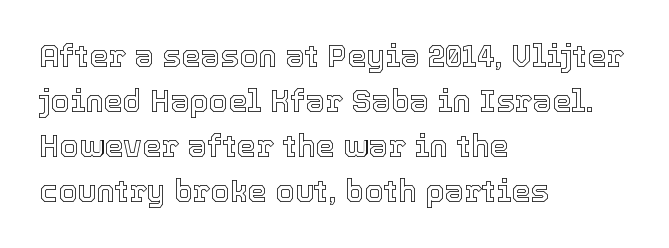
This rendering leaves character spacing at its baseline value. Varying glyph widths throughout — classic text-font behaviour. A typesetter would mark this as roman, not italic. No word sits above an underline. Short and long lines alike share a common starting point at left.
